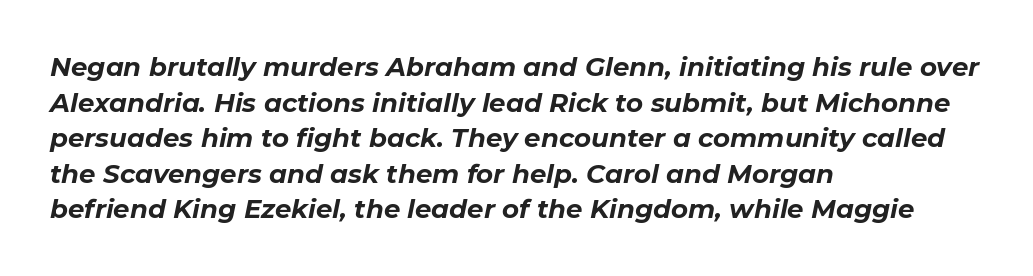
Q: Is the text bold? A: Yes.
Q: Is the text italic (slanted)? A: Yes, it leans right by about 11 degrees.
Q: Is the text underlined? A: No.
Q: How is the paragraph aligned? A: Left-aligned.
Q: Is the spacing between letters normal or unusually wide? A: Normal.
Q: Is the spacing between lines tight, normal or loose? A: Normal.
